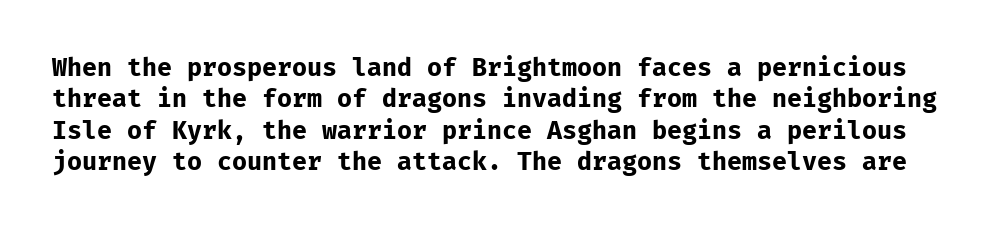
The rendering uses a bold face; every stroke is thick and dark. Type without underlining. The lettering stays uniformly vertical, giving the passage a roman look. The tracking reads as untouched default to a designer's eye.
